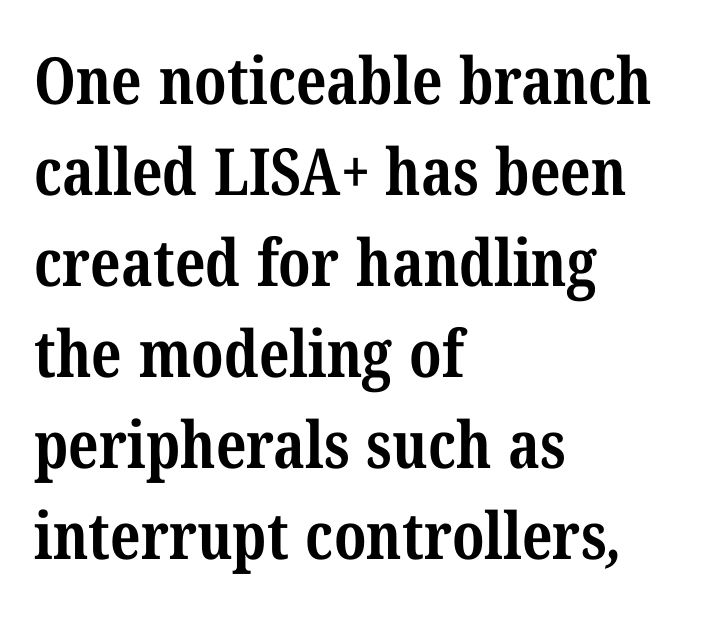
Q: Is the text bold? A: Yes.
Q: Is the typeface a serif or a sans-serif typeface? A: Serif.
Q: Is the text underlined? A: No.
Q: How is the paragraph aligned? A: Left-aligned.
Q: Is the spacing between letters normal or unusually wide? A: Normal.
Q: Is the spacing between lines tight, normal or loose? A: Normal.
Q: Width (condensed, normal, or wide)? A: Condensed.
Q: Stroke contrast? A: Medium.
Q: x-height? A: Medium.
Q: Monospaced? A: No.
